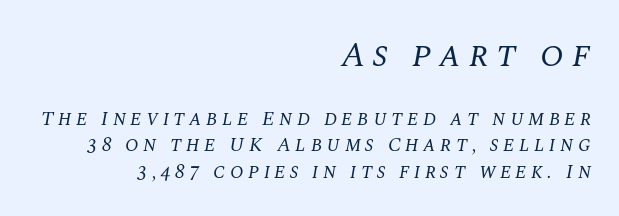
{"serif": "yes", "italic": "yes", "lean": "right", "slant_degrees": 10, "bold": "no", "weight": "regular", "width": "normal", "stroke_contrast": "medium", "x_height": "large", "monospaced": "no", "underline": "no", "align": "right", "line_spacing": "normal", "line_spacing_ratio": 1.33, "letter_spacing": "wide", "letter_spacing_em": 0.22, "larger_block": "first", "size_ratio": 1.75, "glyph_px": 35}
